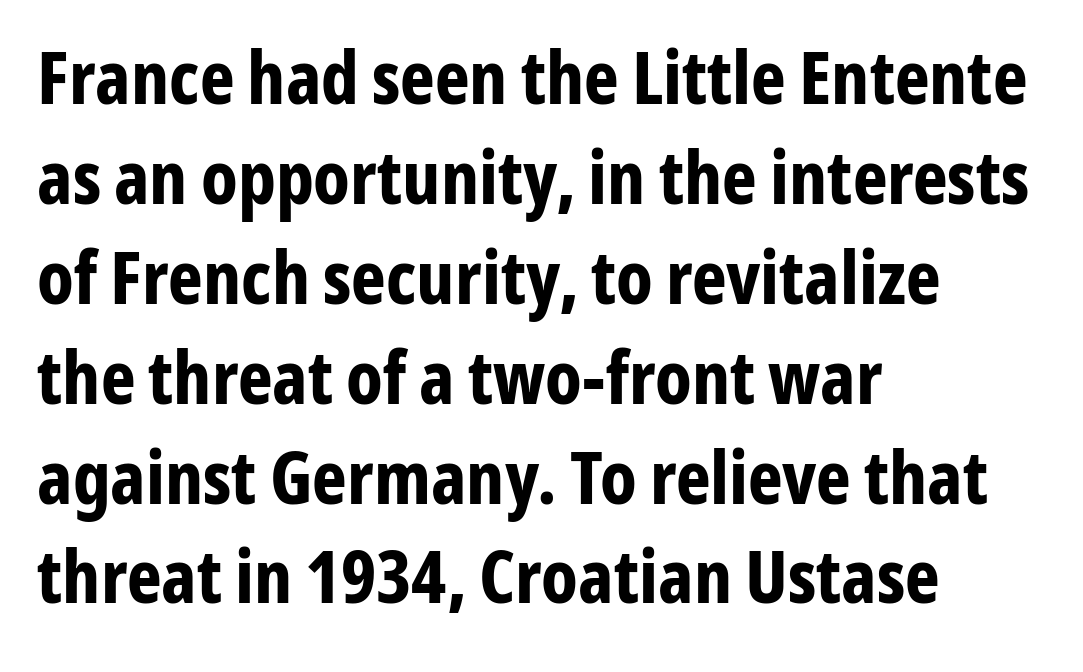
Q: Is the text bold? A: Yes.
Q: Is the text italic (slanted)? A: No, it is upright.
Q: Is the typeface a serif or a sans-serif typeface? A: Sans-serif.
Q: Is the text underlined? A: No.
Q: How is the paragraph aligned? A: Left-aligned.
Q: Is the spacing between letters normal or unusually wide? A: Normal.
Q: Is the spacing between lines tight, normal or loose? A: Normal.
Q: Width (condensed, normal, or wide)? A: Condensed.
Q: Stroke contrast? A: Low.
Q: x-height? A: Medium.
Q: Monospaced? A: No.
